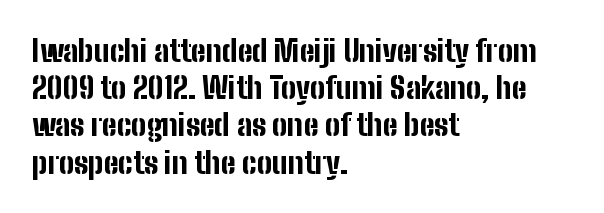
Q: Is the text bold? A: Yes.
Q: Is the text italic (slanted)? A: No, it is upright.
Q: Is the typeface a serif or a sans-serif typeface? A: Sans-serif.
Q: Is the text underlined? A: No.
Q: How is the paragraph aligned? A: Left-aligned.
Q: Is the spacing between letters normal or unusually wide? A: Normal.
Q: Width (condensed, normal, or wide)? A: Condensed.
Q: Stroke contrast? A: Low.
Q: x-height? A: Medium.
Q: Monospaced? A: No.
